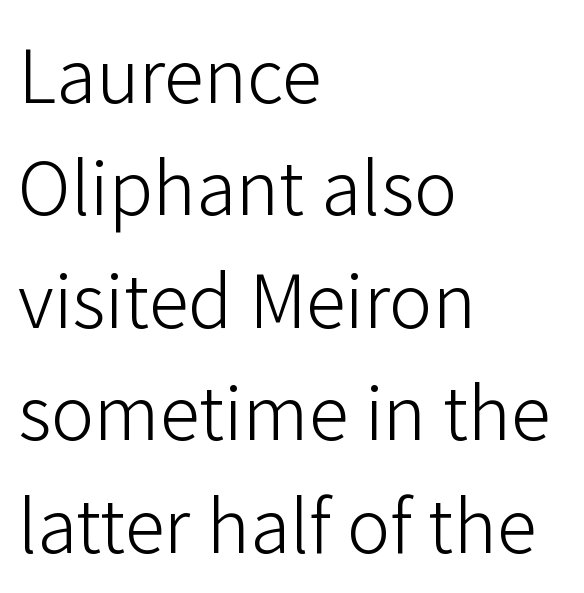
The specimen omits any rule beneath the text block's lines. Grotesque or geometric, the face here clearly has no serifs. Weight: in the light-to-regular range. Notice how descenders clear the ascenders below comfortably — that's standard leading. Horizontally, the lines are justified to the leading edge only.
